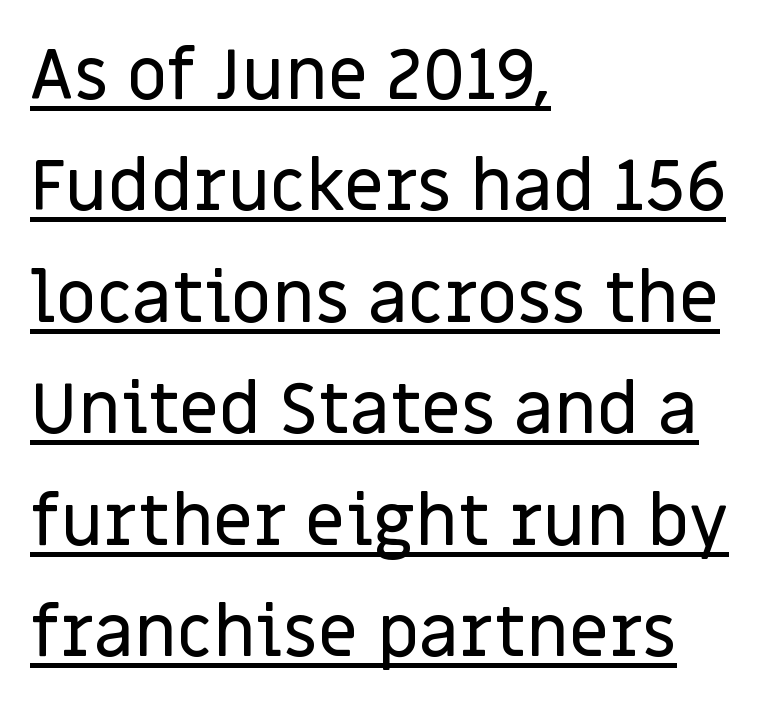
Compared with typical body copy, the letter spacing here is the same. Short and long lines alike share a common starting point at left. Decoration check: the copy is underlined. Leading: standard. Think of a printed novel: that variable character pitch is what you see here.
